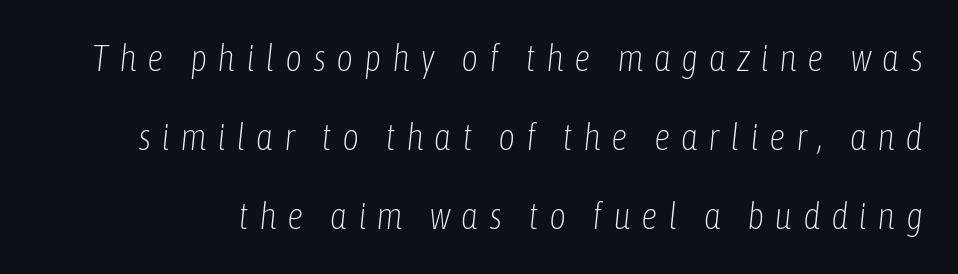
Widely set lines give the paragraph a tall, airy silhouette. Caption: face not bold, strokes unweighted. Quick note: italic. Lines of text with bare space underneath. The passage shown is typed in a proportional face where columns would drift. Substantial extra tracking has been applied to these lines.
